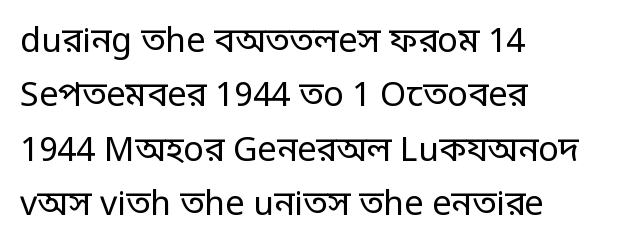
Q: Is the text bold? A: No.
Q: Is the text italic (slanted)? A: No, it is upright.
Q: Is the typeface a serif or a sans-serif typeface? A: Sans-serif.
Q: Is the text underlined? A: No.
Q: How is the paragraph aligned? A: Left-aligned.
Q: Is the spacing between letters normal or unusually wide? A: Normal.
Q: Is the spacing between lines tight, normal or loose? A: Normal.
Q: Width (condensed, normal, or wide)? A: Condensed.
Q: Stroke contrast? A: Low.
Q: Monospaced? A: No.
